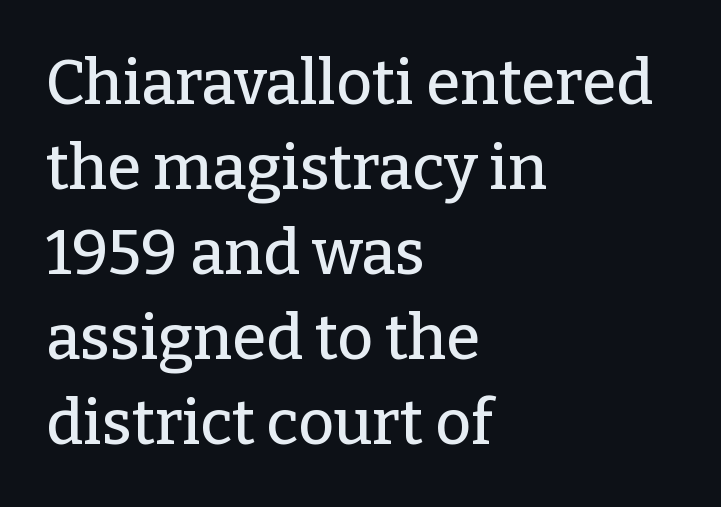
Q: Is the text italic (slanted)? A: No, it is upright.
Q: Is the typeface a serif or a sans-serif typeface? A: Serif.
Q: Is the text underlined? A: No.
Q: How is the paragraph aligned? A: Left-aligned.
Q: Is the spacing between letters normal or unusually wide? A: Normal.
Q: Is the spacing between lines tight, normal or loose? A: Normal.
Q: Width (condensed, normal, or wide)? A: Normal.
Q: Stroke contrast? A: Low.
Q: x-height? A: Medium.
Q: Monospaced? A: No.
